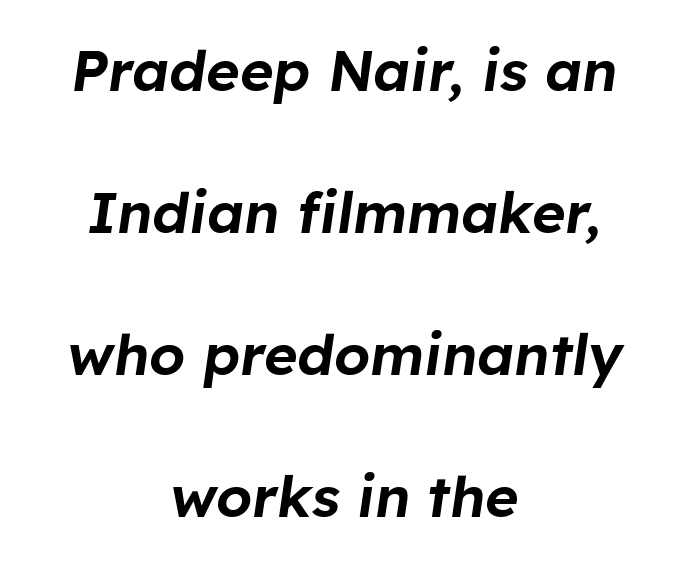
{"italic": "yes", "lean": "right", "slant_degrees": 8, "width": "normal", "stroke_contrast": "low", "x_height": "medium", "monospaced": "no", "underline": "no", "align": "center", "line_spacing": "loose", "line_spacing_ratio": 2.49, "letter_spacing": "normal", "letter_spacing_em": 0.0, "glyph_px": 57}
